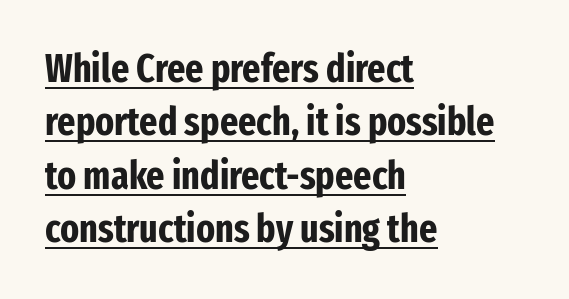
The line texture is even and compact thanks to regular tracking. Do the characters align in a grid? No, the font is proportional. Leading matches the norm, producing a regular column. A student would call this left alignment; a typographer would say flush left, rag right. Posture: straight, roman, zero tilt. Heavy-handed strokes throughout: this text is bold.
